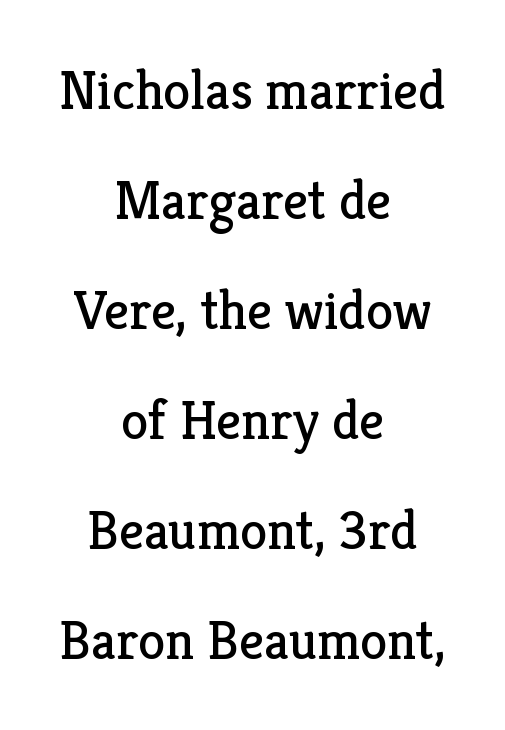
The image shows 55 px regular-weight serif type, upright; set centered, loose line spacing (2.0x), normal letter spacing, not underlined; low stroke contrast and a medium x-height.
